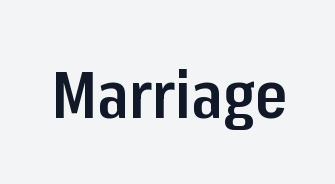
{"serif": "no", "italic": "no", "bold": "semi", "weight": "semibold", "width": "condensed", "stroke_contrast": "low", "x_height": "medium", "monospaced": "no", "underline": "no", "letter_spacing": "normal", "letter_spacing_em": 0.0, "glyph_px": 66}
